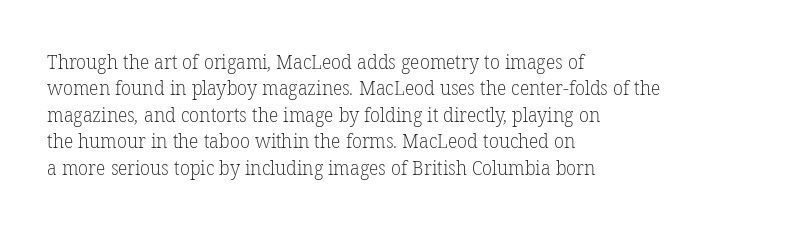
Q: Is the text bold? A: No.
Q: Is the text underlined? A: No.
Q: How is the paragraph aligned? A: Left-aligned.
Q: Is the spacing between letters normal or unusually wide? A: Normal.
Q: Is the spacing between lines tight, normal or loose? A: Normal.
